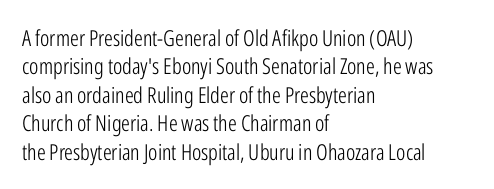
The image shows 22 px text type, upright; set left-aligned, normal line spacing (1.29x), normal letter spacing, not underlined.
